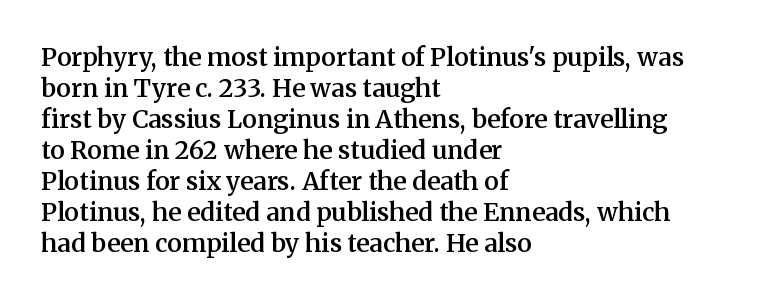
A classic flush-left, rag-right setting is used for this passage. The face used here is rendered with its standard letterfit. Decoration check: the copy has no underline. Caption: semibold face, moderately heavy strokes. Quick note: not italic, upright.
